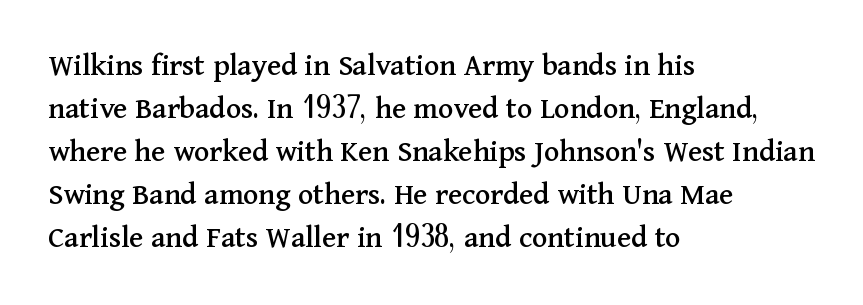
Q: Is the text italic (slanted)? A: No, it is upright.
Q: Is the typeface a serif or a sans-serif typeface? A: Serif.
Q: Is the text underlined? A: No.
Q: How is the paragraph aligned? A: Left-aligned.
Q: Is the spacing between letters normal or unusually wide? A: Normal.
Q: Is the spacing between lines tight, normal or loose? A: Normal.
Q: Width (condensed, normal, or wide)? A: Normal.
Q: Stroke contrast? A: Medium.
Q: x-height? A: Medium.
Q: Monospaced? A: No.
